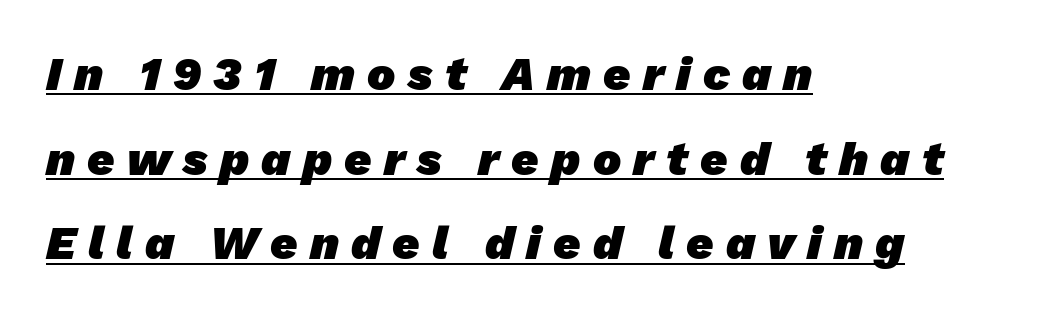
{"serif": "no", "bold": "yes", "weight": "heavy", "width": "normal", "stroke_contrast": "low", "x_height": "medium", "monospaced": "no", "underline": "yes", "align": "left", "line_spacing_ratio": 1.8, "letter_spacing": "wide", "letter_spacing_em": 0.26, "glyph_px": 47}
